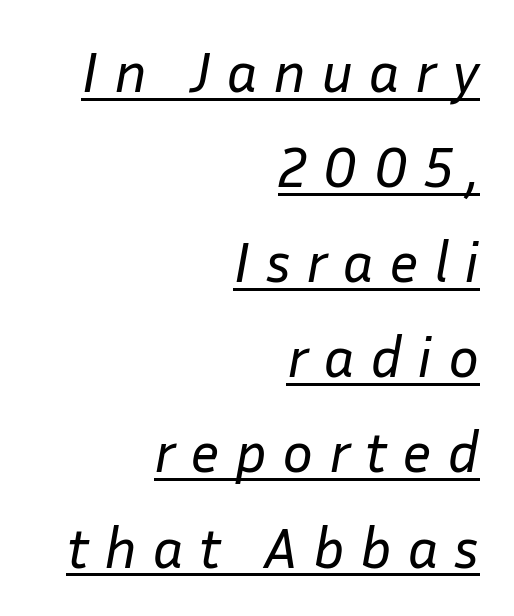
Q: Is the text bold? A: No.
Q: Is the text italic (slanted)? A: Yes, it leans right by about 10 degrees.
Q: Is the text underlined? A: Yes.
Q: How is the paragraph aligned? A: Right-aligned.
Q: Is the spacing between letters normal or unusually wide? A: Unusually wide.
Q: Is the spacing between lines tight, normal or loose? A: Normal.
Q: Width (condensed, normal, or wide)? A: Normal.
Q: Stroke contrast? A: Low.
Q: x-height? A: Medium.
Q: Monospaced? A: No.
